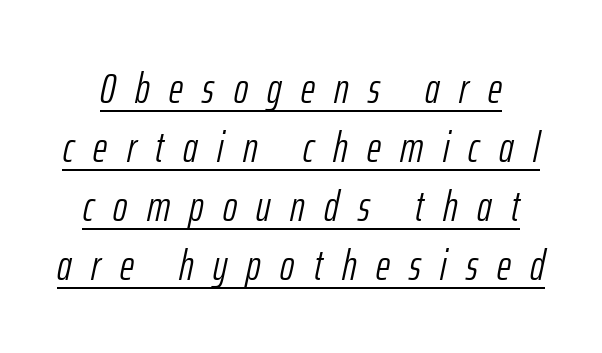
The image shows 43 px light, condensed type, italic (leaning right); set normal line spacing (1.37x), unusually wide letter spacing (+0.45 em), underlined; low stroke contrast and a medium x-height.
